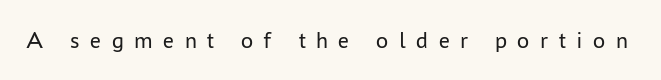
{"italic": "no", "bold": "no", "underline": "no", "letter_spacing": "wide", "letter_spacing_em": 0.44, "glyph_px": 24}
